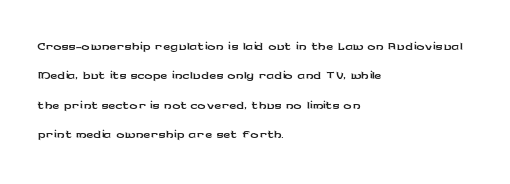
Q: Is the text italic (slanted)? A: No, it is upright.
Q: Is the text underlined? A: No.
Q: How is the paragraph aligned? A: Left-aligned.
Q: Is the spacing between letters normal or unusually wide? A: Normal.
Q: Is the spacing between lines tight, normal or loose? A: Normal.
